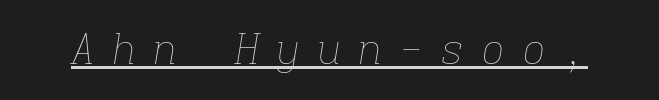
{"italic": "yes", "lean": "right", "slant_degrees": 9, "bold": "no", "weight": "thin", "width": "normal", "stroke_contrast": "low", "x_height": "medium", "monospaced": "yes", "underline": "yes", "letter_spacing": "wide", "letter_spacing_em": 0.4, "glyph_px": 41}
